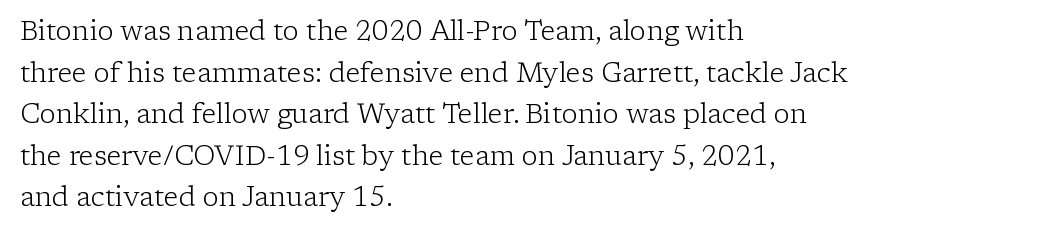
This sample uses an upright cut, with every glyph sitting square on the baseline. Lines of text with bare space underneath. The setting favours the left margin, as ordinary paragraphs usually do. Leading: standard. The typesetting does not lean heavy: it is not bold. You could call the tracking neutral — neither tight nor loose.
